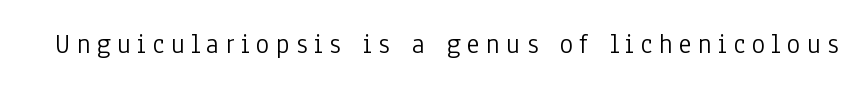
The image shows 28 px light, condensed sans-serif type, upright; set unusually wide letter spacing (+0.23 em), not underlined; low stroke contrast and a medium x-height.
